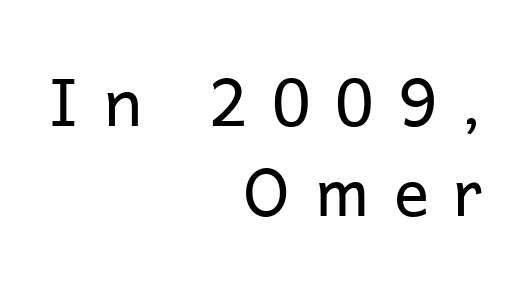
{"serif": "no", "italic": "no", "bold": "no", "weight": "regular", "width": "normal", "stroke_contrast": "low", "x_height": "medium", "monospaced": "no", "underline": "no", "align": "right", "line_spacing": "normal", "line_spacing_ratio": 1.37, "letter_spacing": "wide", "letter_spacing_em": 0.37, "glyph_px": 66}
